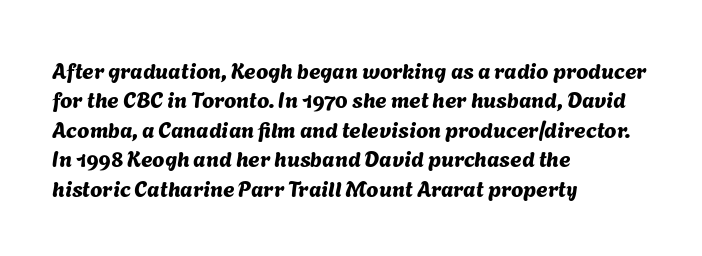
Beneath every word, the page is bare. Caption: multi-line text, flush left, ragged right. In terms of leading, this rendering sits right in the middle. This rendering leaves character spacing at its baseline value.
